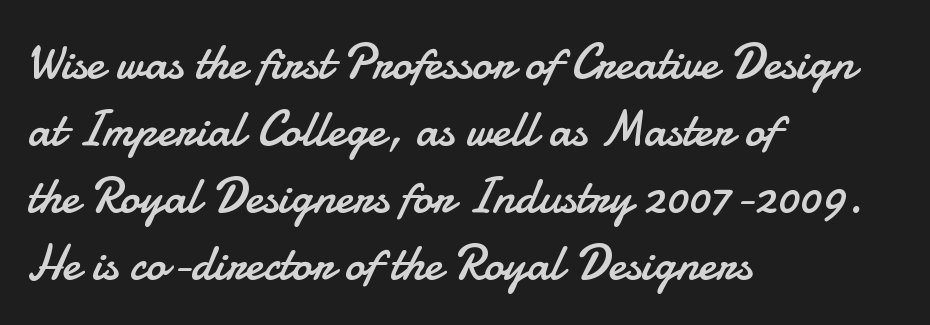
The image shows 50 px regular-weight sans-serif type; set left-aligned, normal line spacing (1.34x), normal letter spacing, not underlined; low stroke contrast and a small x-height.
